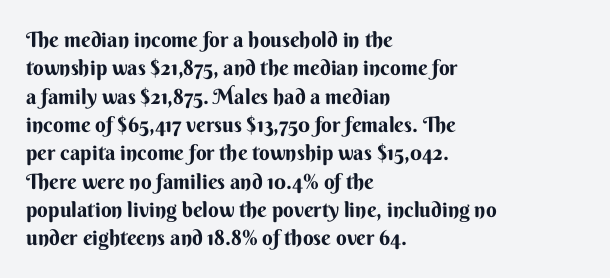
{"italic": "no", "underline": "no", "align": "left", "line_spacing": "normal", "line_spacing_ratio": 1.35, "letter_spacing": "normal", "letter_spacing_em": 0.0, "glyph_px": 21}
